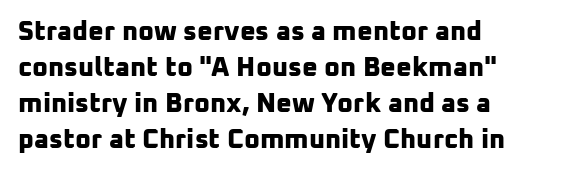
The image shows 27 px bold type; set left-aligned, normal line spacing (1.33x), normal letter spacing, not underlined.
